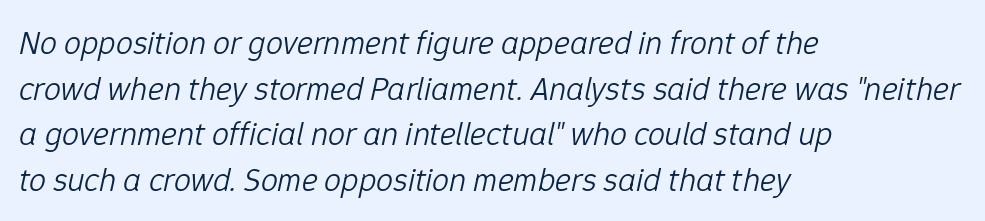
The letterforms sit at book weight or below. The passage is arranged the way most books set body copy — flush left. Do the characters align in a grid? No, the font is proportional. This sample uses plain, unmodified letter spacing.
